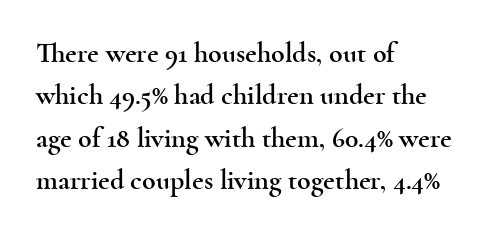
The image shows 28 px wide serif type, upright; set left-aligned, normal line spacing (1.51x), normal letter spacing, not underlined; a small x-height.
